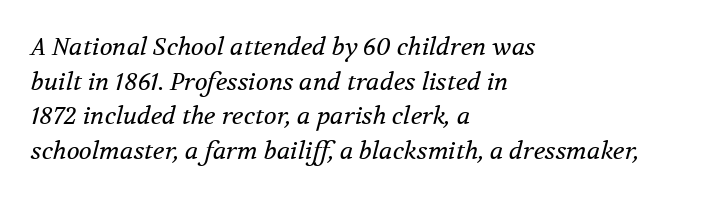
The image shows 24 px text type, italic (leaning right); set left-aligned, normal line spacing (1.44x), normal letter spacing, not underlined.
